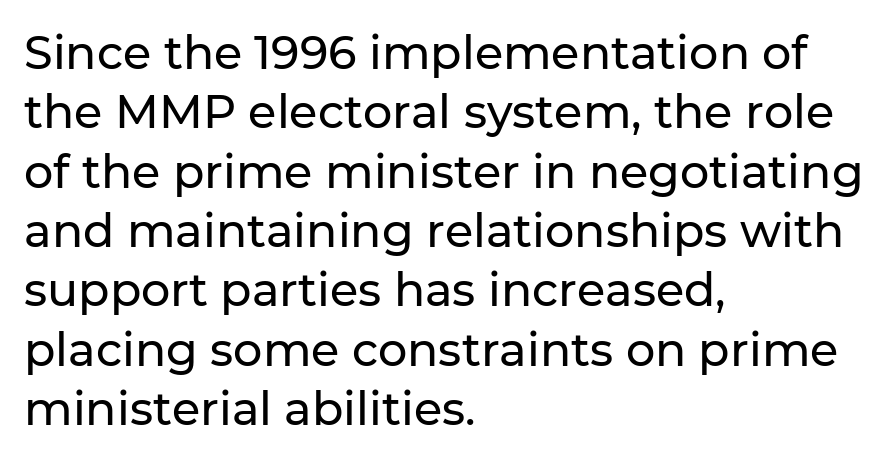
Q: Is the text italic (slanted)? A: No, it is upright.
Q: Is the typeface a serif or a sans-serif typeface? A: Sans-serif.
Q: Is the text underlined? A: No.
Q: How is the paragraph aligned? A: Left-aligned.
Q: Is the spacing between letters normal or unusually wide? A: Normal.
Q: Is the spacing between lines tight, normal or loose? A: Normal.
Q: Width (condensed, normal, or wide)? A: Normal.
Q: Stroke contrast? A: Low.
Q: x-height? A: Medium.
Q: Monospaced? A: No.
